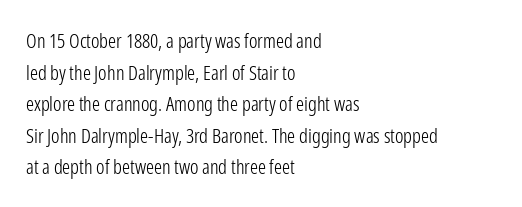
Q: Is the text bold? A: No.
Q: Is the text italic (slanted)? A: No, it is upright.
Q: Is the text underlined? A: No.
Q: How is the paragraph aligned? A: Left-aligned.
Q: Is the spacing between letters normal or unusually wide? A: Normal.
Q: Is the spacing between lines tight, normal or loose? A: Normal.
